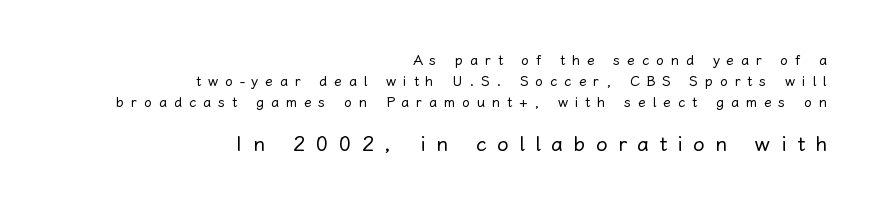
{"italic": "no", "bold": "no", "underline": "no", "align": "right", "line_spacing": "normal", "line_spacing_ratio": 1.49, "letter_spacing": "wide", "letter_spacing_em": 0.49, "larger_block": "second", "size_ratio": 1.5, "glyph_px": 21}
